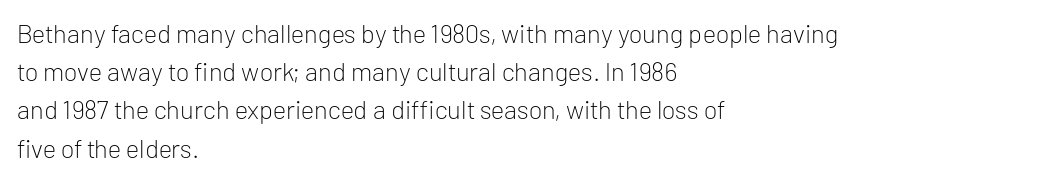
{"italic": "no", "bold": "no", "underline": "no", "align": "left", "line_spacing": "normal", "line_spacing_ratio": 1.47, "letter_spacing": "normal", "letter_spacing_em": 0.0, "glyph_px": 26}
